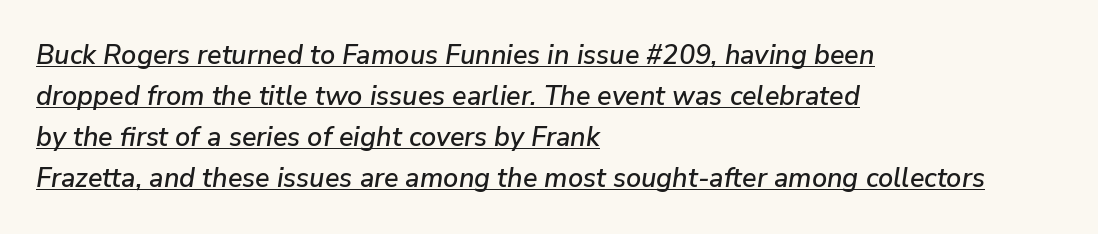
Q: Is the text italic (slanted)? A: Yes, it leans right by about 9 degrees.
Q: Is the text underlined? A: Yes.
Q: How is the paragraph aligned? A: Left-aligned.
Q: Is the spacing between letters normal or unusually wide? A: Normal.
Q: Is the spacing between lines tight, normal or loose? A: Normal.
